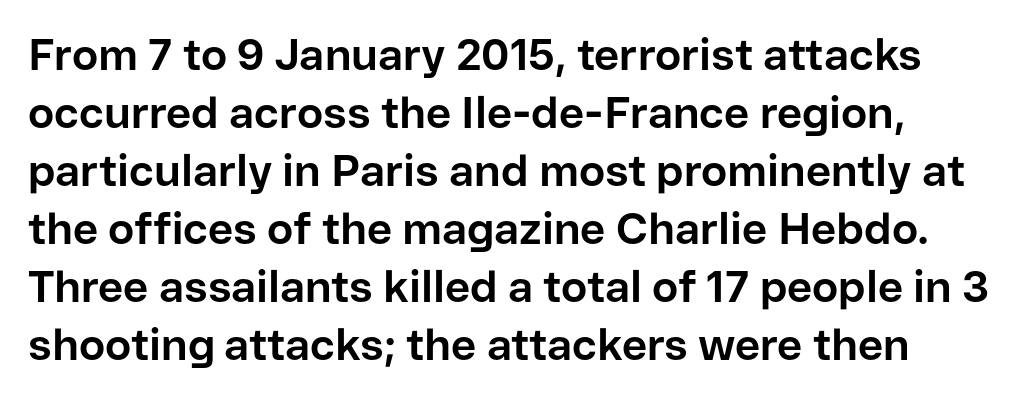
The image shows 44 px bold sans-serif type, upright; set normal line spacing (1.32x), normal letter spacing, not underlined; low stroke contrast and a medium x-height.
